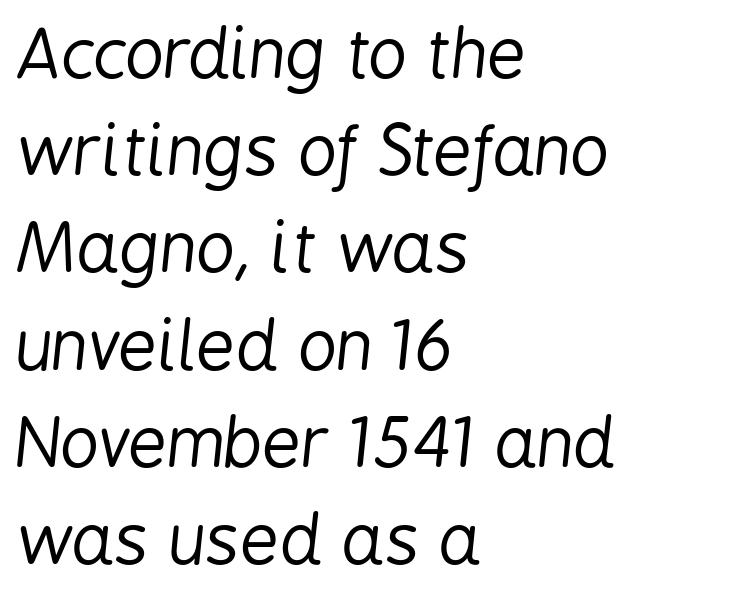
{"italic": "yes", "lean": "right", "slant_degrees": 6, "bold": "no", "weight": "regular", "width": "condensed", "stroke_contrast": "low", "x_height": "medium", "monospaced": "no", "underline": "no", "align": "left", "line_spacing": "normal", "line_spacing_ratio": 1.43, "letter_spacing": "normal", "letter_spacing_em": 0.0, "glyph_px": 68}
